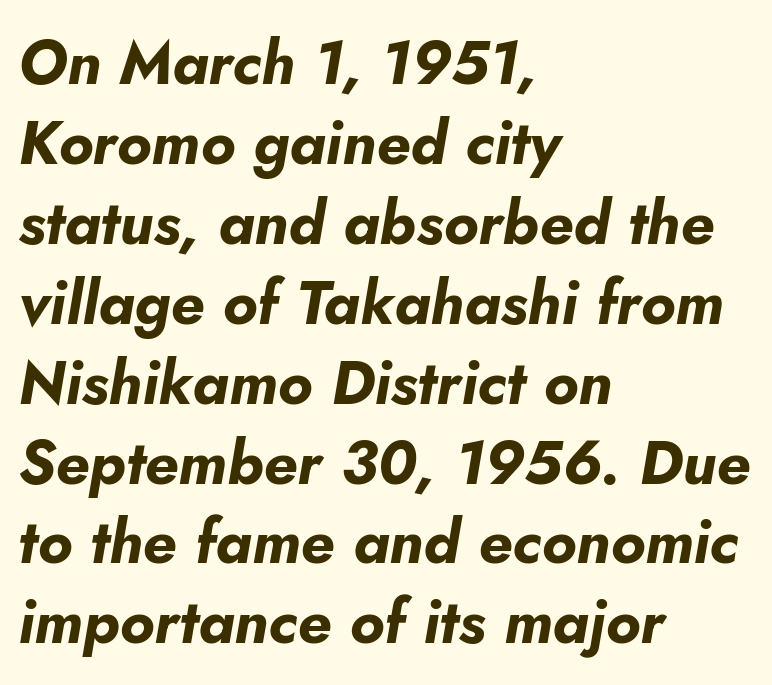
These lines sit exactly where default settings would place them. Slant detected: the letters are inclined. The rendering keeps characters at their native spacing. The strip under each line holds only bare page.
